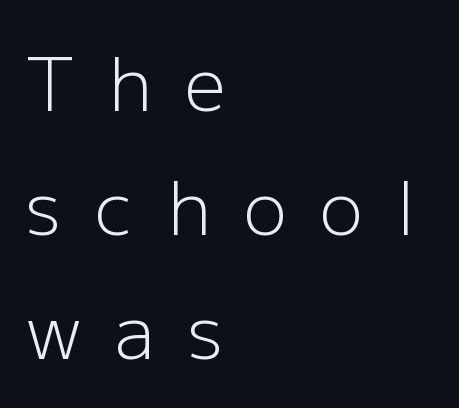
{"serif": "no", "italic": "no", "bold": "no", "weight": "light", "width": "normal", "stroke_contrast": "low", "x_height": "medium", "monospaced": "no", "underline": "no", "align": "left", "line_spacing": "normal", "line_spacing_ratio": 1.7, "letter_spacing": "wide", "letter_spacing_em": 0.46, "glyph_px": 73}
